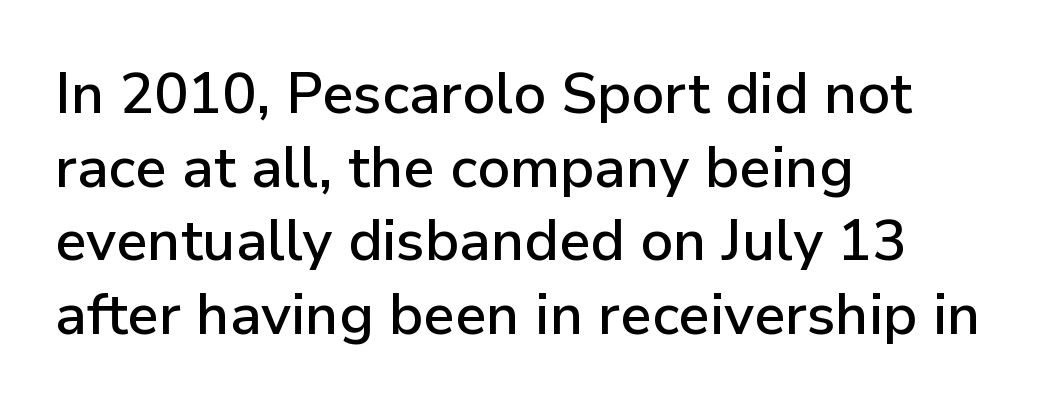
The image shows 57 px sans-serif type, upright; set left-aligned, normal line spacing (1.29x), normal letter spacing, not underlined; low stroke contrast and a medium x-height.
